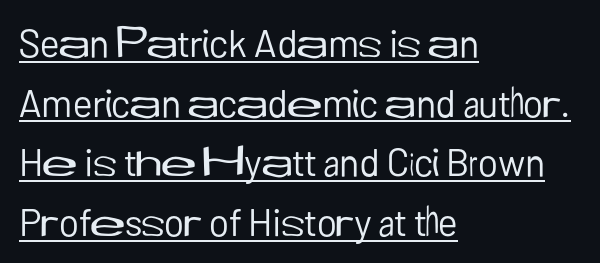
Q: Is the text bold? A: No.
Q: Is the text italic (slanted)? A: No, it is upright.
Q: Is the typeface a serif or a sans-serif typeface? A: Sans-serif.
Q: Is the text underlined? A: Yes.
Q: How is the paragraph aligned? A: Left-aligned.
Q: Is the spacing between letters normal or unusually wide? A: Normal.
Q: Is the spacing between lines tight, normal or loose? A: Normal.
Q: Width (condensed, normal, or wide)? A: Normal.
Q: Stroke contrast? A: Low.
Q: x-height? A: Medium.
Q: Monospaced? A: No.
